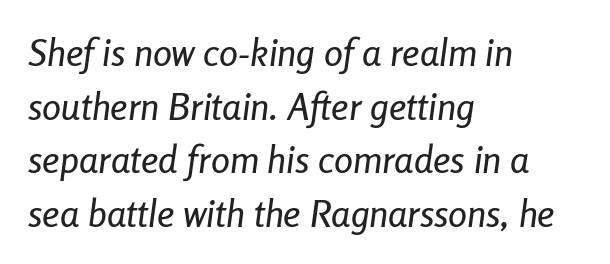
Q: Is the text italic (slanted)? A: Yes, it leans right by about 8 degrees.
Q: Is the text underlined? A: No.
Q: How is the paragraph aligned? A: Left-aligned.
Q: Is the spacing between letters normal or unusually wide? A: Normal.
Q: Is the spacing between lines tight, normal or loose? A: Normal.
Q: Width (condensed, normal, or wide)? A: Condensed.
Q: Stroke contrast? A: Low.
Q: x-height? A: Medium.
Q: Monospaced? A: No.
